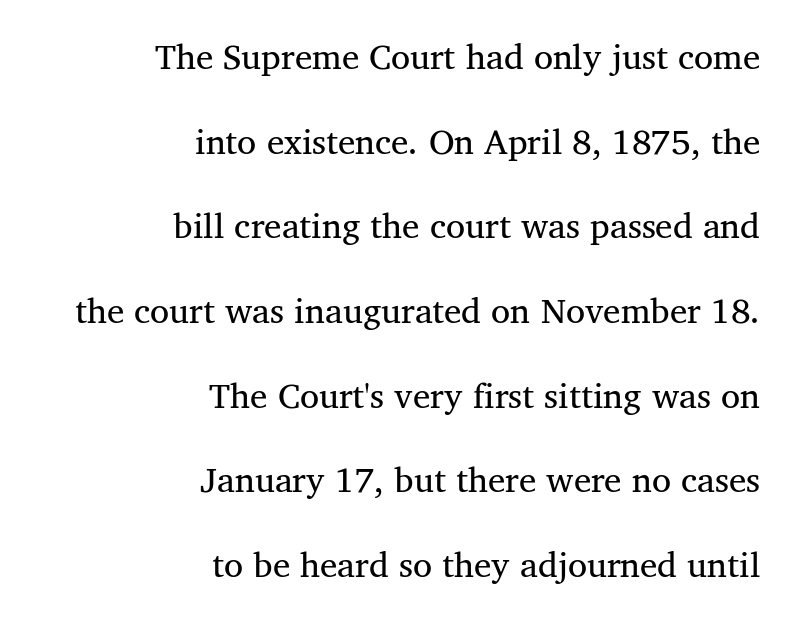
The image shows 35 px regular-weight serif type; set right-aligned, loose line spacing (2.42x), normal letter spacing, not underlined; medium stroke contrast and a medium x-height.
